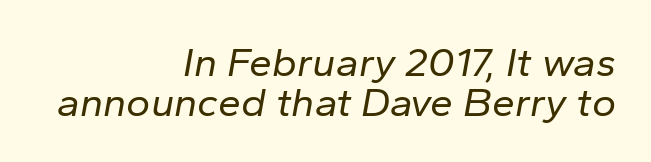
The face looks like a standard text weight, possibly lighter. Nobody touched the tracking dial on this one. Reading down the block, your eye finds every line finishing at a fixed right position. Designer's note — italics engaged. The rendering uses natural spacing where letterforms have individual widths.
